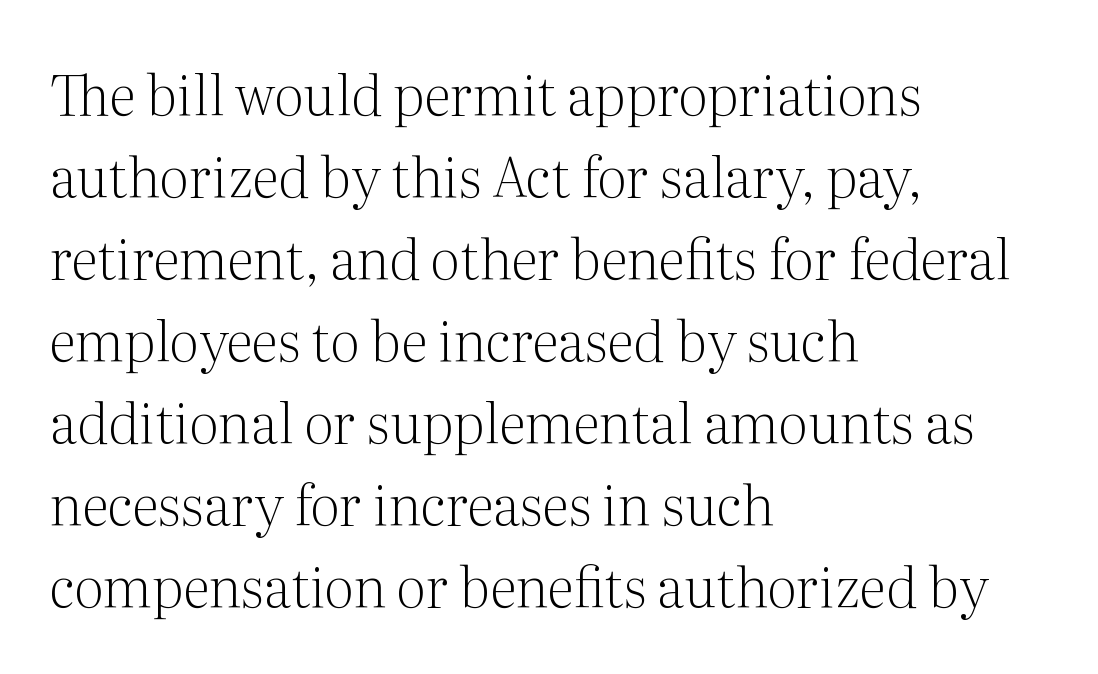
Here the designer chose a conventional face with non-uniform glyph widths. A bare baseline throughout the passage. Default kerning and tracking; the words read as compact shapes. Upright lettering throughout. Horizontal alignment here is leftward, the default for most running prose. Counters stay open thanks to moderate or lighter strokes.
